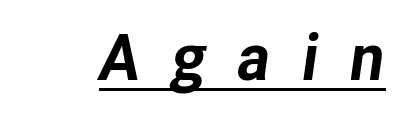
{"italic": "yes", "lean": "right", "slant_degrees": 8, "bold": "yes", "weight": "bold", "width": "normal", "stroke_contrast": "low", "x_height": "medium", "monospaced": "no", "underline": "yes", "letter_spacing": "wide", "letter_spacing_em": 0.49, "glyph_px": 64}
